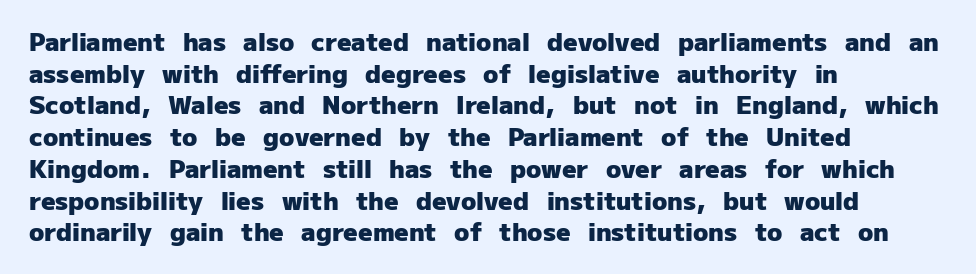
{"italic": "no", "bold": "yes", "underline": "no", "align": "left", "line_spacing": "normal", "line_spacing_ratio": 1.27, "letter_spacing": "normal", "letter_spacing_em": 0.0, "glyph_px": 25}
